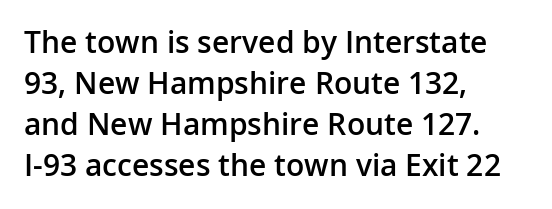
The image shows 30 px semibold sans-serif type, upright; set left-aligned, normal line spacing (1.37x), normal letter spacing, not underlined; low stroke contrast and a medium x-height.
